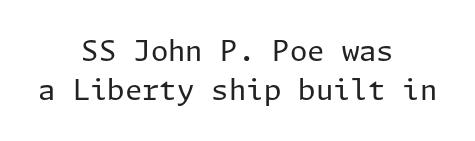
Is this a sans? Yes — the strokes have no serifs. Stems and bowls with no extra thickness — not bold. Baseline-to-baseline distance is the conventional proportion of letter height. There is no visible air inserted between adjacent glyphs.
